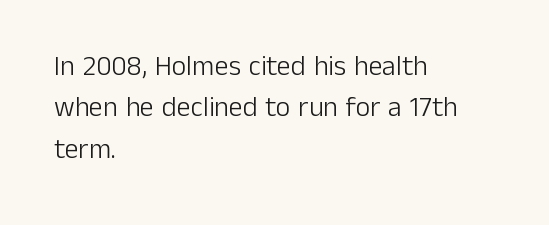
Q: Is the text bold? A: No.
Q: Is the text italic (slanted)? A: No, it is upright.
Q: Is the typeface a serif or a sans-serif typeface? A: Sans-serif.
Q: Is the text underlined? A: No.
Q: How is the paragraph aligned? A: Left-aligned.
Q: Is the spacing between letters normal or unusually wide? A: Normal.
Q: Is the spacing between lines tight, normal or loose? A: Normal.
Q: Width (condensed, normal, or wide)? A: Normal.
Q: Stroke contrast? A: Low.
Q: x-height? A: Medium.
Q: Monospaced? A: No.
